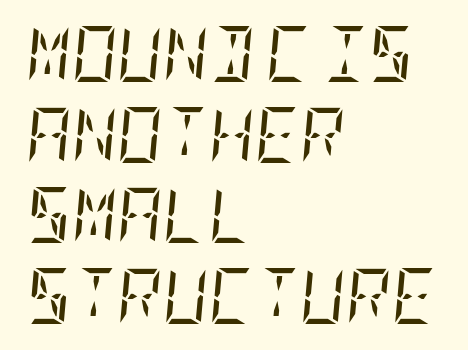
Q: Is the text bold? A: No.
Q: Is the text italic (slanted)? A: Yes, it leans right by about 5 degrees.
Q: Is the typeface a serif or a sans-serif typeface? A: Serif.
Q: Is the text underlined? A: No.
Q: How is the paragraph aligned? A: Left-aligned.
Q: Is the spacing between letters normal or unusually wide? A: Normal.
Q: Is the spacing between lines tight, normal or loose? A: Normal.
Q: Width (condensed, normal, or wide)? A: Condensed.
Q: Stroke contrast? A: Low.
Q: x-height? A: Large.
